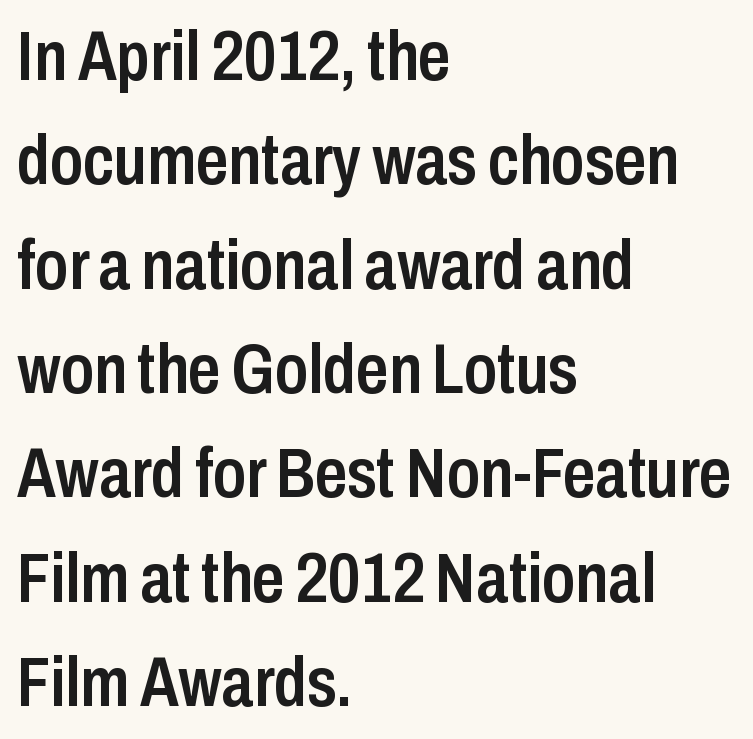
The image shows 71 px semibold, condensed sans-serif type, upright; set left-aligned, normal line spacing (1.47x), normal letter spacing, not underlined; low stroke contrast and a medium x-height.
